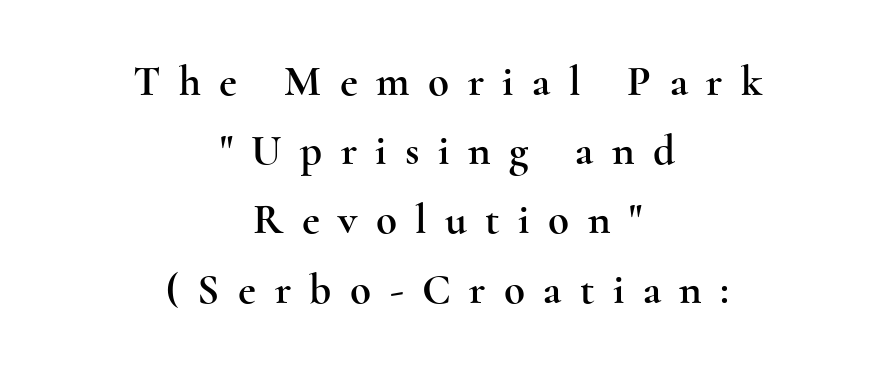
Q: Is the text italic (slanted)? A: No, it is upright.
Q: Is the typeface a serif or a sans-serif typeface? A: Serif.
Q: Is the text underlined? A: No.
Q: How is the paragraph aligned? A: Centered.
Q: Is the spacing between letters normal or unusually wide? A: Unusually wide.
Q: Is the spacing between lines tight, normal or loose? A: Normal.
Q: Width (condensed, normal, or wide)? A: Wide.
Q: x-height? A: Small.
Q: Monospaced? A: No.
